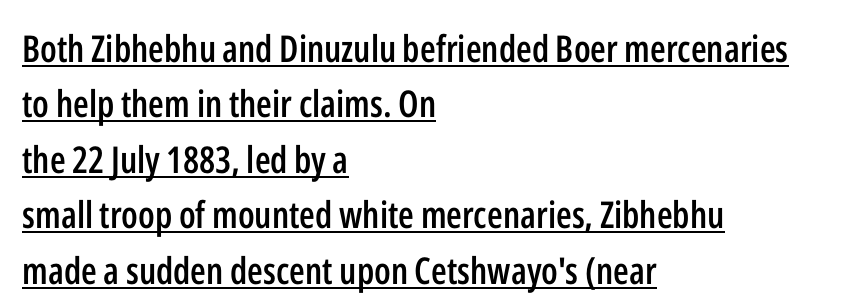
Q: Is the text bold? A: Semi-bold.
Q: Is the text italic (slanted)? A: No, it is upright.
Q: Is the typeface a serif or a sans-serif typeface? A: Sans-serif.
Q: Is the text underlined? A: Yes.
Q: How is the paragraph aligned? A: Left-aligned.
Q: Is the spacing between letters normal or unusually wide? A: Normal.
Q: Is the spacing between lines tight, normal or loose? A: Normal.
Q: Width (condensed, normal, or wide)? A: Condensed.
Q: Stroke contrast? A: Low.
Q: x-height? A: Medium.
Q: Monospaced? A: No.
